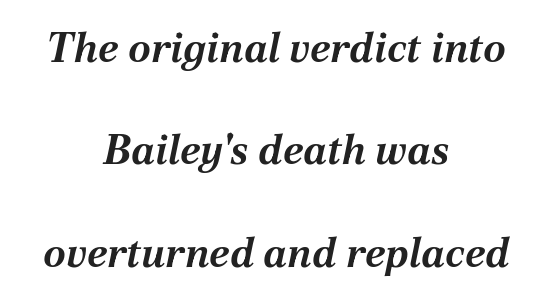
Q: Is the text bold? A: Yes.
Q: Is the text italic (slanted)? A: Yes, it leans right by about 12 degrees.
Q: Is the text underlined? A: No.
Q: How is the paragraph aligned? A: Centered.
Q: Is the spacing between letters normal or unusually wide? A: Normal.
Q: Is the spacing between lines tight, normal or loose? A: Loose.
Q: Width (condensed, normal, or wide)? A: Normal.
Q: Stroke contrast? A: Medium.
Q: x-height? A: Medium.
Q: Monospaced? A: No.
